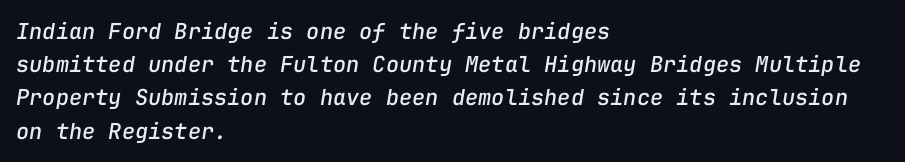
The image shows 22 px text type, italic (leaning right); set left-aligned, normal line spacing (1.51x), normal letter spacing, not underlined.
